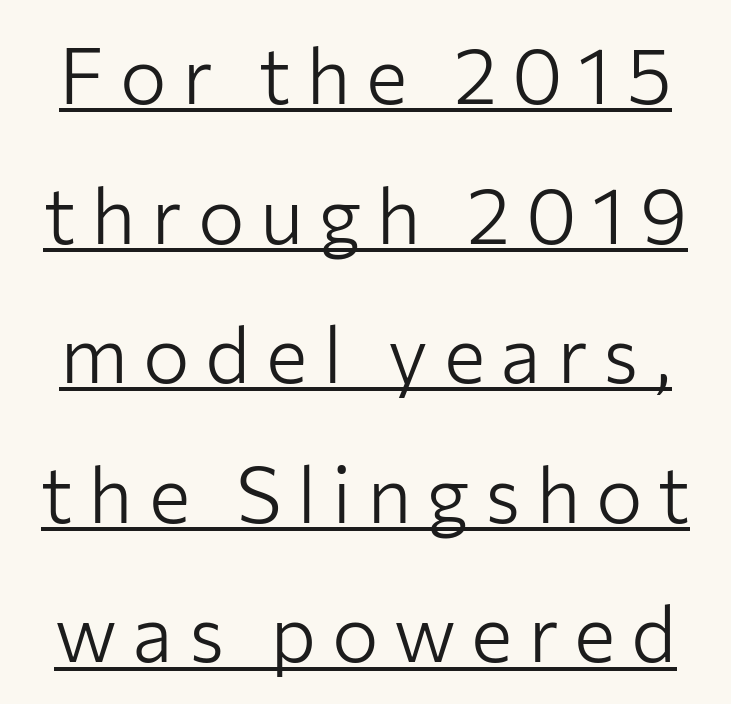
The image shows 78 px light sans-serif type, upright; set line spacing 1.79x, unusually wide letter spacing (+0.2 em), underlined; low stroke contrast and a medium x-height.
